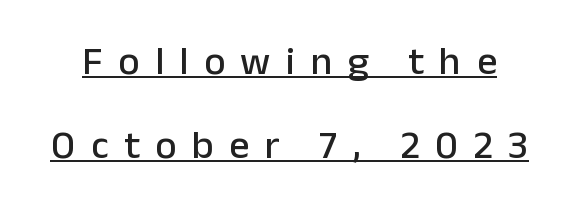
The image shows 40 px sans-serif type, upright; set loose line spacing (2.09x), unusually wide letter spacing (+0.39 em), underlined; low stroke contrast and a medium x-height.
